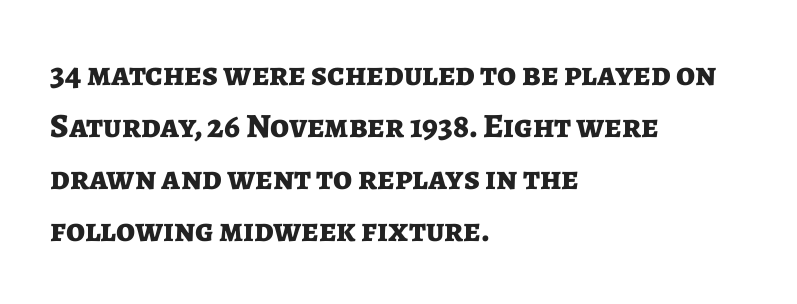
Q: Is the text bold? A: Yes.
Q: Is the text italic (slanted)? A: No, it is upright.
Q: Is the typeface a serif or a sans-serif typeface? A: Sans-serif.
Q: Is the text underlined? A: No.
Q: How is the paragraph aligned? A: Left-aligned.
Q: Is the spacing between letters normal or unusually wide? A: Normal.
Q: Is the spacing between lines tight, normal or loose? A: Normal.
Q: Width (condensed, normal, or wide)? A: Normal.
Q: Stroke contrast? A: Low.
Q: x-height? A: Medium.
Q: Monospaced? A: No.
